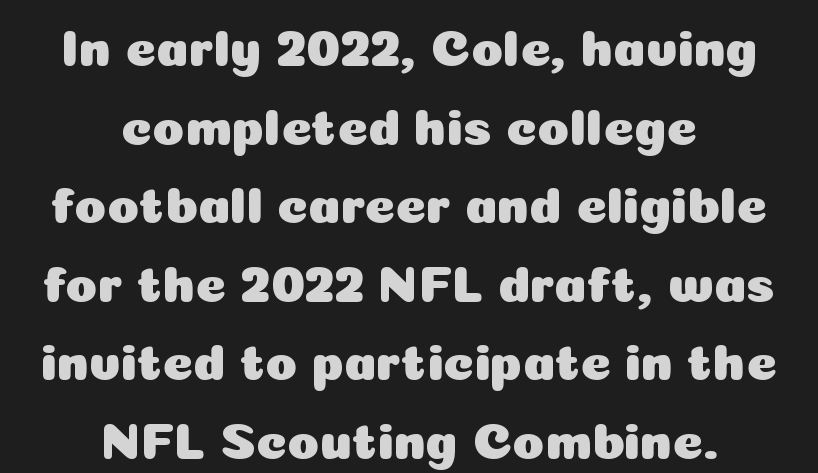
{"serif": "no", "italic": "no", "width": "normal", "stroke_contrast": "low", "x_height": "medium", "monospaced": "no", "underline": "no", "align": "center", "line_spacing": "normal", "line_spacing_ratio": 1.51, "letter_spacing": "normal", "letter_spacing_em": 0.0, "glyph_px": 52}
